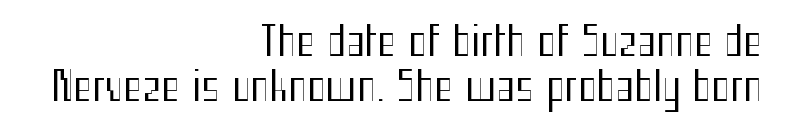
Q: Is the text bold? A: No.
Q: Is the text italic (slanted)? A: No, it is upright.
Q: Is the typeface a serif or a sans-serif typeface? A: Sans-serif.
Q: Is the text underlined? A: No.
Q: How is the paragraph aligned? A: Right-aligned.
Q: Is the spacing between letters normal or unusually wide? A: Normal.
Q: Is the spacing between lines tight, normal or loose? A: Tight.
Q: Width (condensed, normal, or wide)? A: Condensed.
Q: Stroke contrast? A: Medium.
Q: x-height? A: Medium.
Q: Monospaced? A: No.
